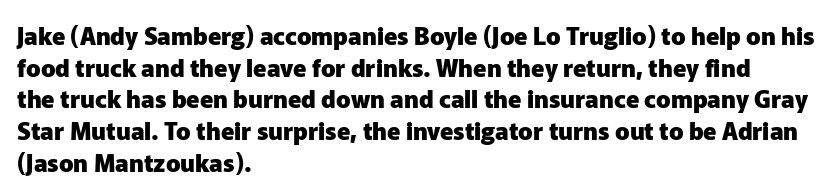
Q: Is the text bold? A: Yes.
Q: Is the text italic (slanted)? A: No, it is upright.
Q: Is the text underlined? A: No.
Q: How is the paragraph aligned? A: Left-aligned.
Q: Is the spacing between letters normal or unusually wide? A: Normal.
Q: Is the spacing between lines tight, normal or loose? A: Normal.
